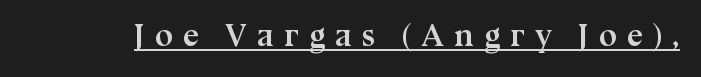
{"serif": "yes", "italic": "no", "bold": "yes", "weight": "semibold", "width": "normal", "stroke_contrast": "medium", "x_height": "medium", "monospaced": "no", "underline": "yes", "letter_spacing": "wide", "letter_spacing_em": 0.31, "glyph_px": 32}
